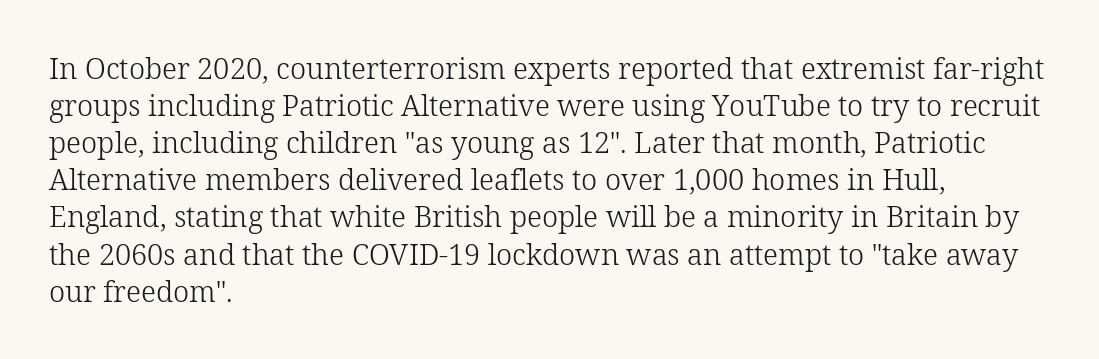
{"serif": "yes", "italic": "no", "bold": "no", "weight": "light", "width": "normal", "stroke_contrast": "low", "x_height": "medium", "monospaced": "no", "underline": "no", "align": "left", "line_spacing": "normal", "line_spacing_ratio": 1.28, "letter_spacing": "normal", "letter_spacing_em": 0.0, "glyph_px": 29}
